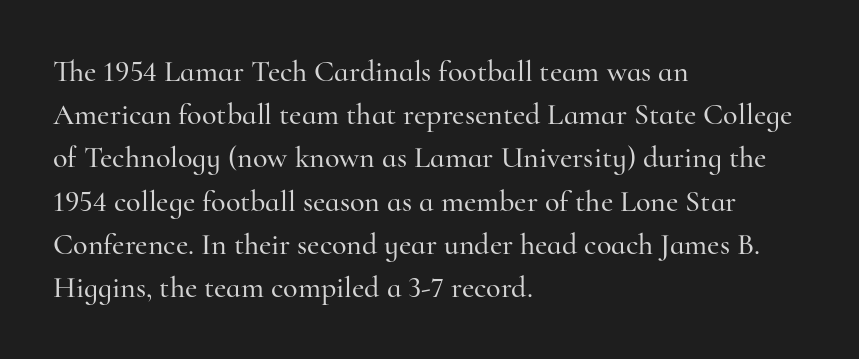
This sample keeps an unexceptional amount of space between lines. Every row of glyphs begins at an identical x-position on the left. Here the glyphs are tracked normally, forming tight word shapes. Letterform terminals end in serifs throughout the passage.
